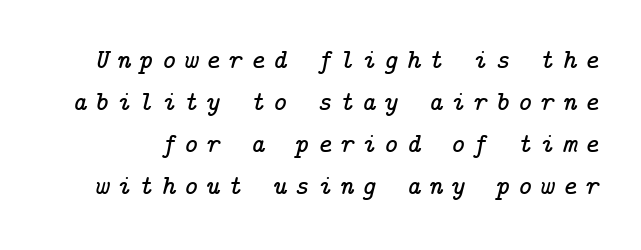
Q: Is the text italic (slanted)? A: Yes, it leans right by about 14 degrees.
Q: Is the text underlined? A: No.
Q: Is the spacing between letters normal or unusually wide? A: Unusually wide.
Q: Is the spacing between lines tight, normal or loose? A: Normal.
